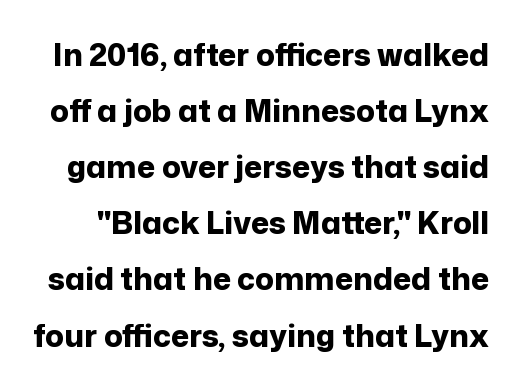
{"serif": "no", "italic": "no", "bold": "yes", "weight": "bold", "width": "normal", "stroke_contrast": "low", "x_height": "medium", "monospaced": "no", "underline": "no", "line_spacing_ratio": 1.81, "letter_spacing": "normal", "letter_spacing_em": 0.0, "glyph_px": 31}
